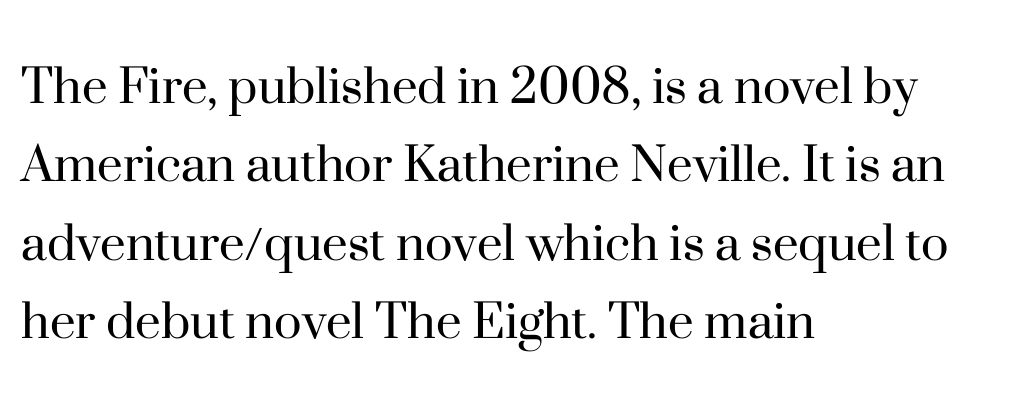
Q: Is the text bold? A: No.
Q: Is the text italic (slanted)? A: No, it is upright.
Q: Is the typeface a serif or a sans-serif typeface? A: Serif.
Q: Is the text underlined? A: No.
Q: How is the paragraph aligned? A: Left-aligned.
Q: Is the spacing between letters normal or unusually wide? A: Normal.
Q: Is the spacing between lines tight, normal or loose? A: Normal.
Q: Width (condensed, normal, or wide)? A: Normal.
Q: Stroke contrast? A: High.
Q: x-height? A: Small.
Q: Monospaced? A: No.
